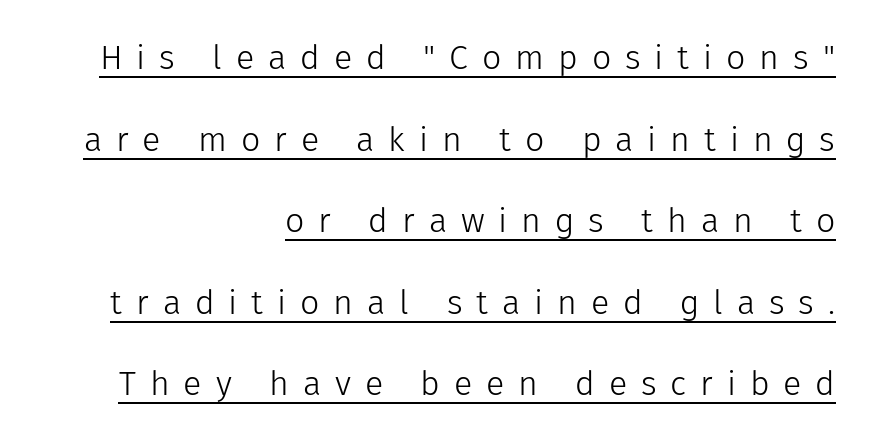
Each line of the rendering has a horizontal stroke beneath the glyphs. Each word looks stretched out because of the extra space between its letters. Designer's note — italics off, roman on. One glance says open: line gaps are wider than usual. Regarding serifs, this sample does without them. Each line ends at the same right margin while the left side varies.
